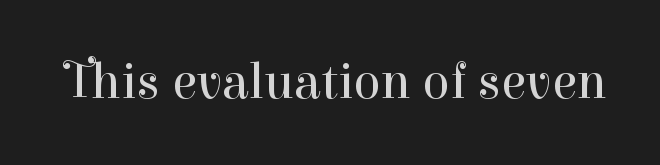
Q: Is the text bold? A: No.
Q: Is the text italic (slanted)? A: No, it is upright.
Q: Is the typeface a serif or a sans-serif typeface? A: Serif.
Q: Is the text underlined? A: No.
Q: Is the spacing between letters normal or unusually wide? A: Normal.
Q: Width (condensed, normal, or wide)? A: Normal.
Q: Stroke contrast? A: High.
Q: x-height? A: Medium.
Q: Monospaced? A: No.
